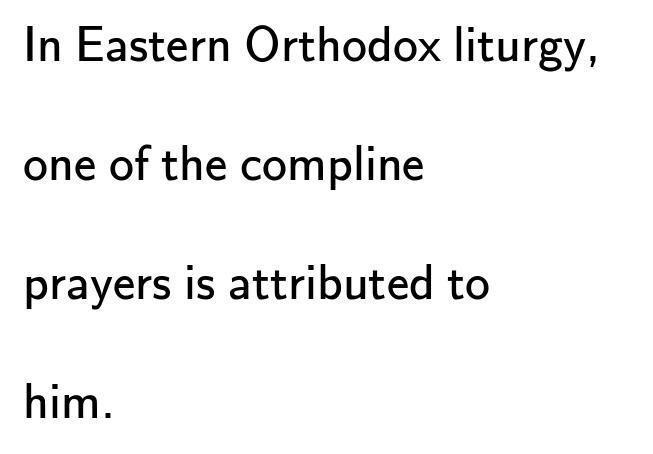
Q: Is the text bold? A: No.
Q: Is the text italic (slanted)? A: No, it is upright.
Q: Is the typeface a serif or a sans-serif typeface? A: Sans-serif.
Q: Is the text underlined? A: No.
Q: How is the paragraph aligned? A: Left-aligned.
Q: Is the spacing between letters normal or unusually wide? A: Normal.
Q: Is the spacing between lines tight, normal or loose? A: Loose.
Q: Width (condensed, normal, or wide)? A: Normal.
Q: Stroke contrast? A: Low.
Q: x-height? A: Small.
Q: Monospaced? A: No.
